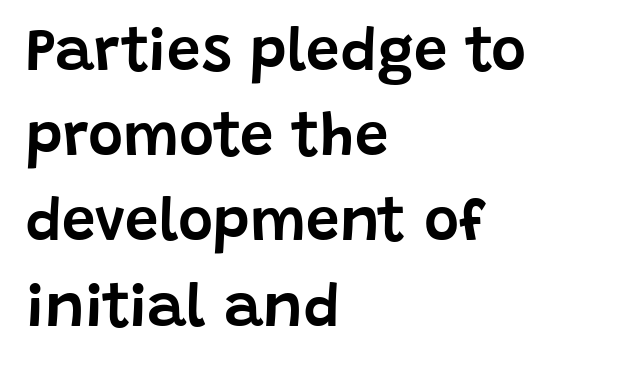
The image shows 60 px sans-serif type, upright; set left-aligned, normal line spacing (1.42x), normal letter spacing, not underlined; low stroke contrast and a large x-height.
